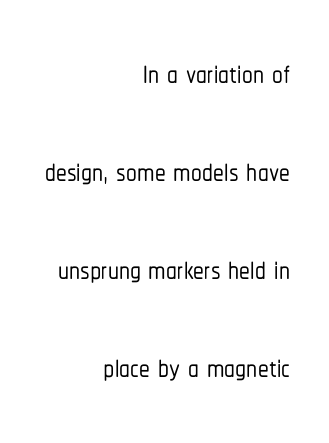
The string is rendered with underlining switched off. Character widths vary here, with narrow letters taking less room than wide ones. A typesetter would call this zero additional tracking. To sum up the face: it is a sans, with no serifs.
